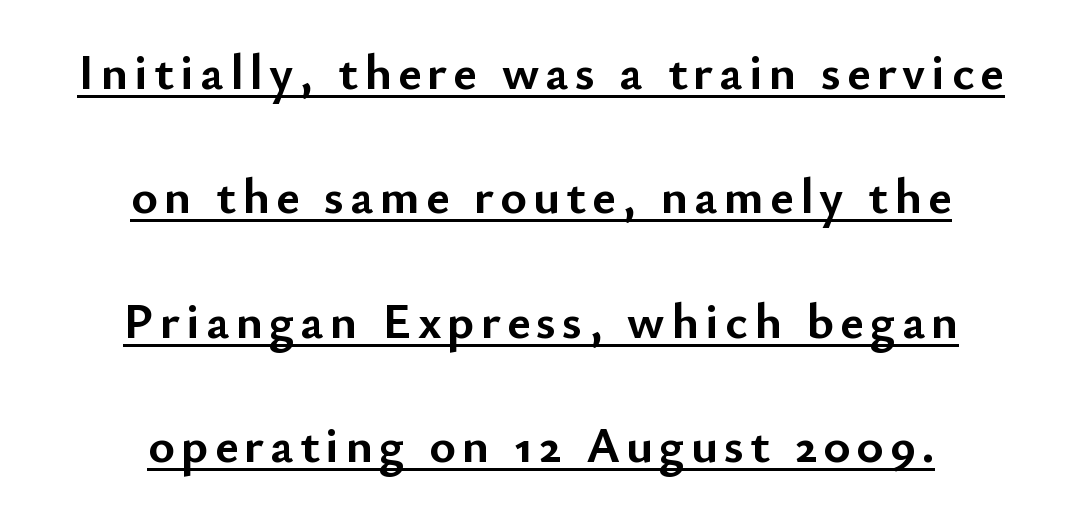
{"serif": "no", "italic": "no", "bold": "yes", "weight": "semibold", "width": "normal", "stroke_contrast": "low", "x_height": "small", "monospaced": "no", "underline": "yes", "align": "center", "line_spacing": "loose", "line_spacing_ratio": 2.44, "glyph_px": 51}
